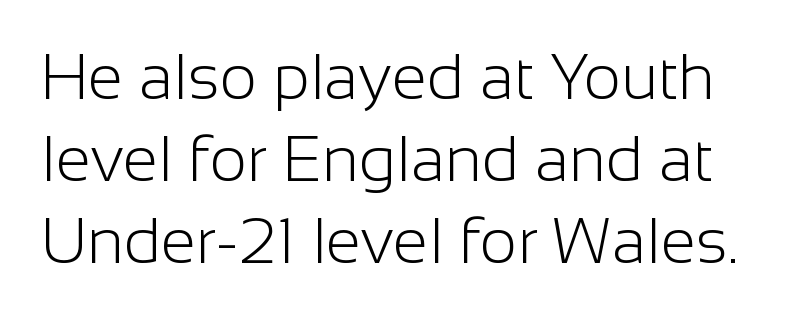
{"serif": "no", "italic": "no", "bold": "no", "weight": "light", "width": "normal", "stroke_contrast": "low", "x_height": "medium", "monospaced": "no", "underline": "no", "line_spacing": "normal", "line_spacing_ratio": 1.28, "letter_spacing": "normal", "letter_spacing_em": 0.0, "glyph_px": 64}
